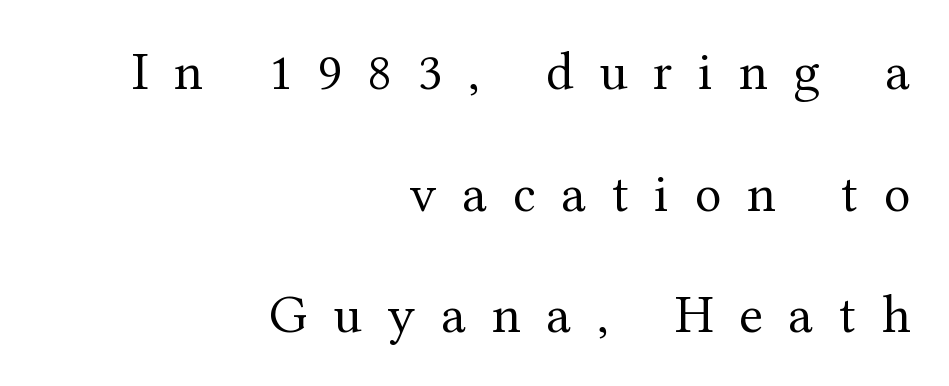
Honestly, there is no underline to notice here at all. You can tell it's not italic because the verticals are truly vertical. The tracking jumps out immediately: characters are airy and widely separated. The rendering anchors every line to the right-hand side. The face used here is proportionally spaced, like ordinary book or web type. Heaviness? Minimal to ordinary, like unemphasized prose.
